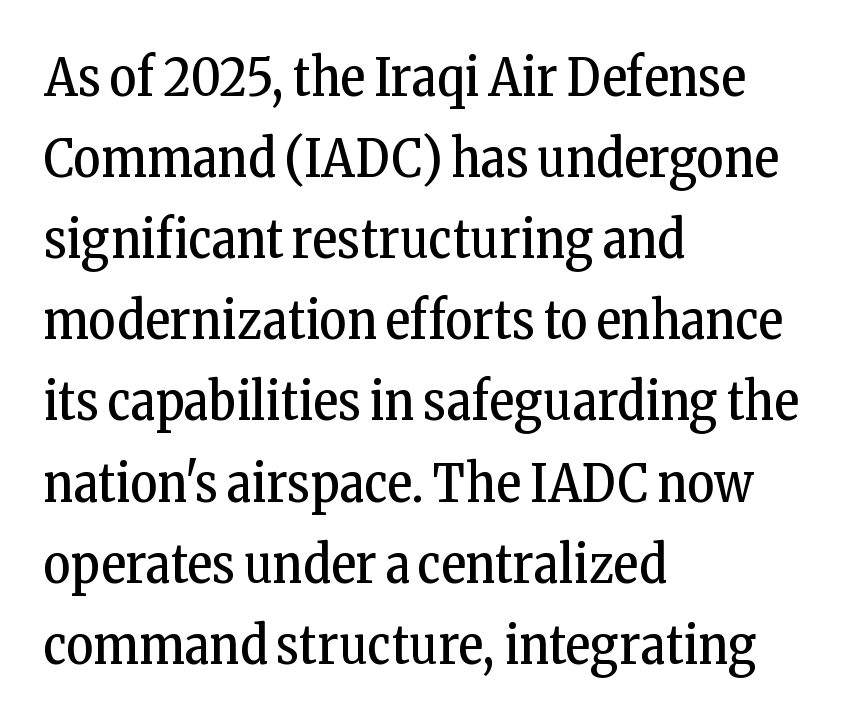
Q: Is the text bold? A: No.
Q: Is the text italic (slanted)? A: No, it is upright.
Q: Is the typeface a serif or a sans-serif typeface? A: Serif.
Q: Is the text underlined? A: No.
Q: How is the paragraph aligned? A: Left-aligned.
Q: Is the spacing between letters normal or unusually wide? A: Normal.
Q: Is the spacing between lines tight, normal or loose? A: Normal.
Q: Width (condensed, normal, or wide)? A: Condensed.
Q: Stroke contrast? A: Low.
Q: x-height? A: Medium.
Q: Monospaced? A: No.
